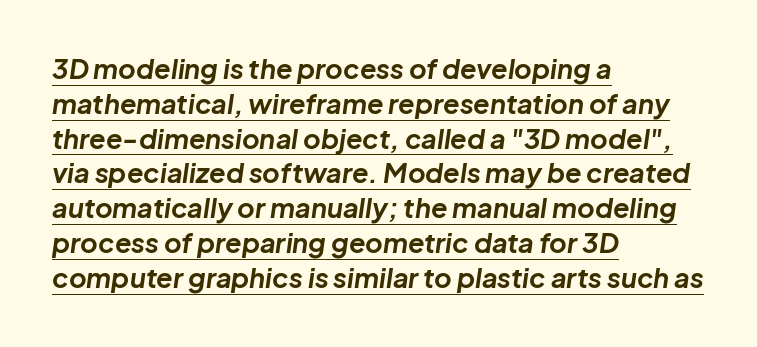
The font's italic variant was chosen for this text. A typographer would call this underscored text. All the whitespace from short lines collects on the right. The block of text has a typical density, with ordinary space between rows. Notice how thick the strokes are: this is what a full bold looks like.
